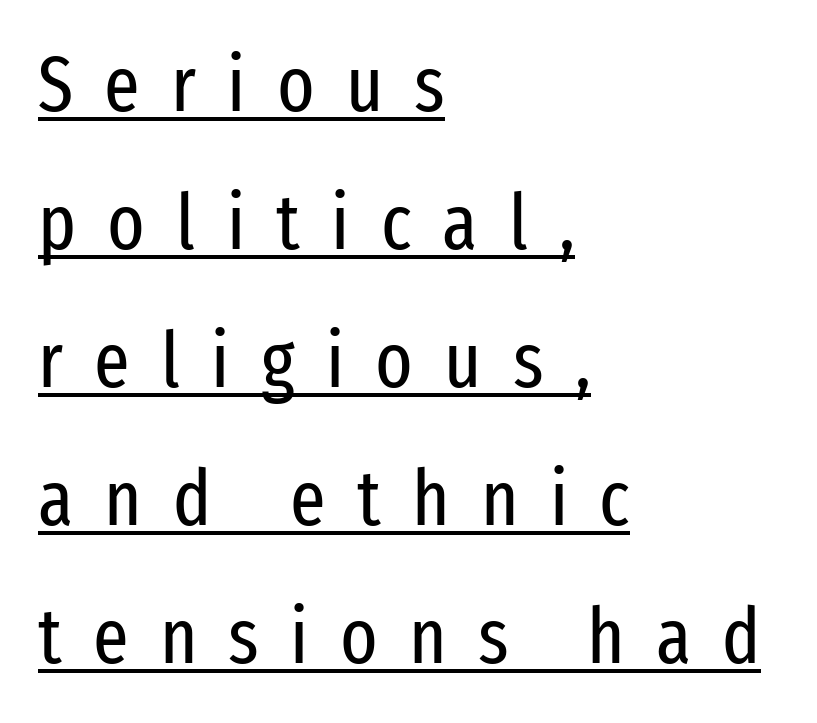
{"serif": "no", "italic": "no", "bold": "no", "weight": "regular", "width": "condensed", "stroke_contrast": "low", "x_height": "medium", "monospaced": "no", "underline": "yes", "align": "left", "line_spacing_ratio": 1.77, "letter_spacing": "wide", "letter_spacing_em": 0.4, "glyph_px": 78}
